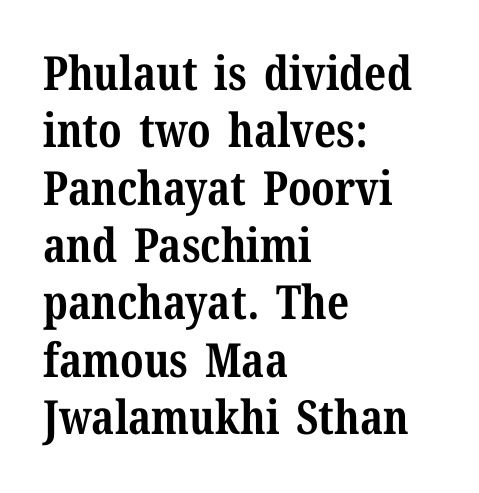
The image shows 47 px bold serif type, upright; set left-aligned, line spacing 1.22x, normal letter spacing, not underlined; medium stroke contrast and a medium x-height.
